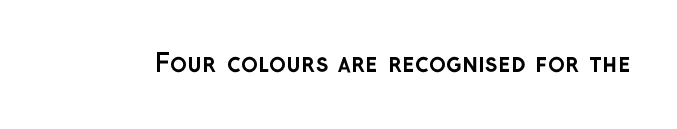
{"italic": "no", "bold": "yes", "underline": "no", "letter_spacing": "normal", "letter_spacing_em": 0.0, "glyph_px": 25}
